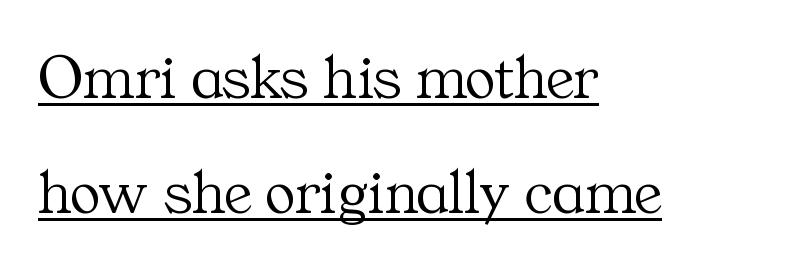
Ordinary non-slanted type is in use. Each word holds together tightly as a unit, with standard inter-letter gaps. Glance below the letters and you will spot a drawn line. Small tapered or slab feet sit at the stroke ends, so this counts as serif.
